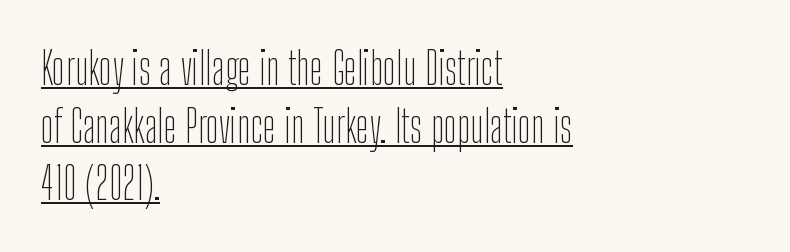
{"serif": "no", "italic": "no", "bold": "no", "weight": "thin", "width": "condensed", "stroke_contrast": "low", "x_height": "medium", "monospaced": "no", "underline": "yes", "align": "left", "line_spacing": "normal", "line_spacing_ratio": 1.31, "letter_spacing": "normal", "letter_spacing_em": 0.0, "glyph_px": 44}
